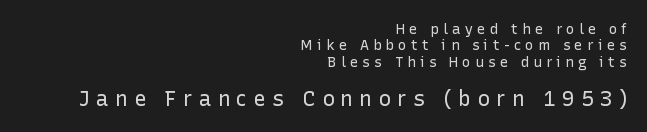
{"italic": "no", "bold": "no", "underline": "no", "align": "right", "line_spacing_ratio": 1.17, "letter_spacing": "wide", "letter_spacing_em": 0.3, "larger_block": "second", "size_ratio": 1.5, "glyph_px": 21}
